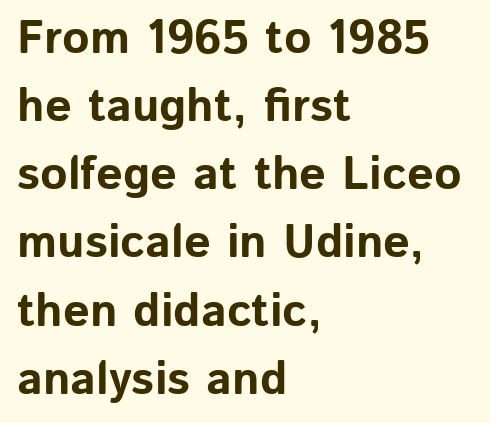
Q: Is the text bold? A: Yes.
Q: Is the text italic (slanted)? A: No, it is upright.
Q: Is the typeface a serif or a sans-serif typeface? A: Sans-serif.
Q: Is the text underlined? A: No.
Q: How is the paragraph aligned? A: Left-aligned.
Q: Is the spacing between letters normal or unusually wide? A: Normal.
Q: Is the spacing between lines tight, normal or loose? A: Normal.
Q: Width (condensed, normal, or wide)? A: Normal.
Q: Stroke contrast? A: Low.
Q: x-height? A: Medium.
Q: Monospaced? A: No.
